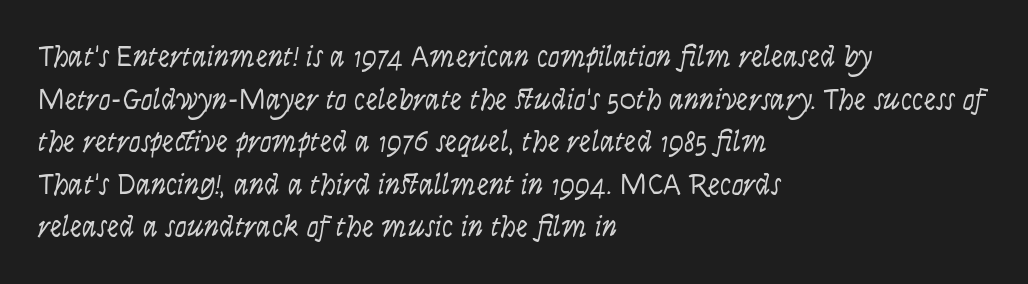
The image shows 30 px light, condensed type, italic (leaning right); set left-aligned, normal line spacing (1.42x), normal letter spacing, not underlined; low stroke contrast and a large x-height.
